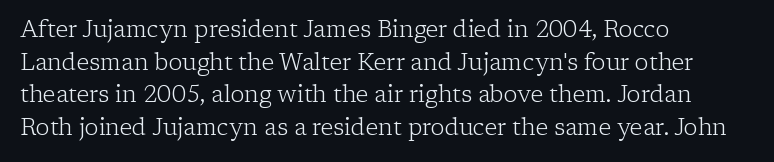
The image shows 23 px text type, upright; set left-aligned, normal line spacing (1.42x), normal letter spacing, not underlined.
